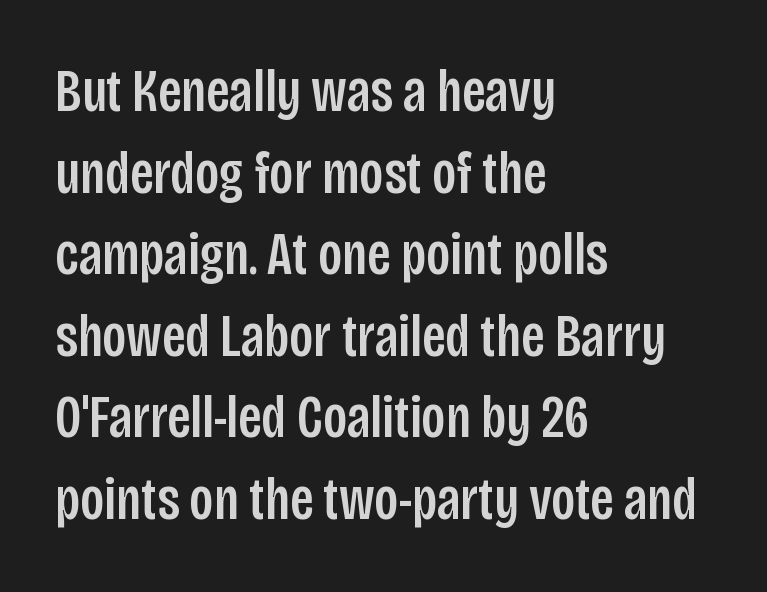
Every stem runs plumb, perpendicular to the baseline. Caption: standard tracking, unaltered. In CSS terms this would be text-align: left. In terms of leading, this rendering sits right in the middle. The typeface chosen for these lines omits serifs. Here the designer chose a conventional face with non-uniform glyph widths.
